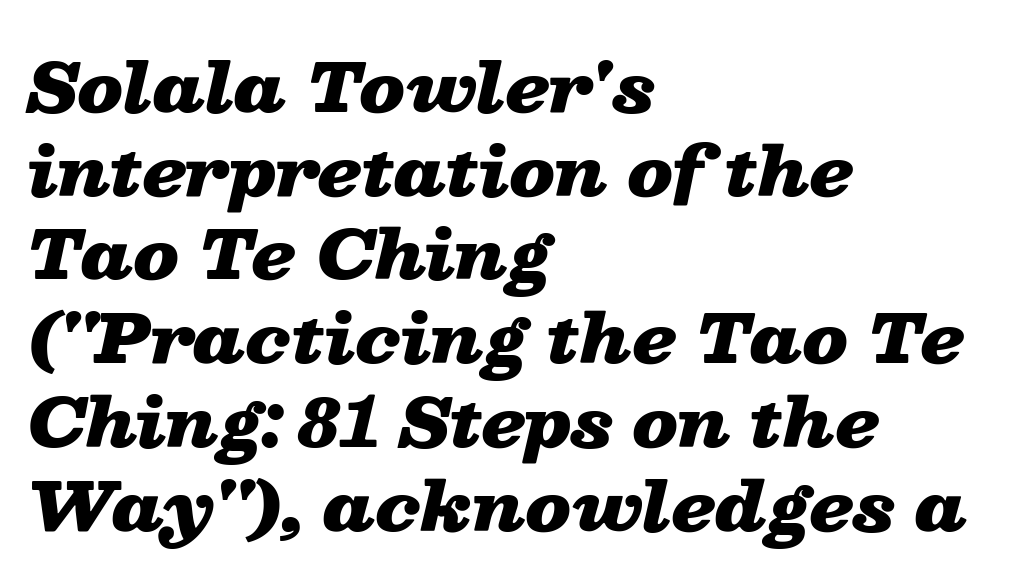
Q: Is the text bold? A: Yes.
Q: Is the text italic (slanted)? A: Yes, it leans right by about 13 degrees.
Q: Is the text underlined? A: No.
Q: How is the paragraph aligned? A: Left-aligned.
Q: Is the spacing between letters normal or unusually wide? A: Normal.
Q: Is the spacing between lines tight, normal or loose? A: Normal.
Q: Width (condensed, normal, or wide)? A: Wide.
Q: Stroke contrast? A: Low.
Q: x-height? A: Medium.
Q: Monospaced? A: No.
